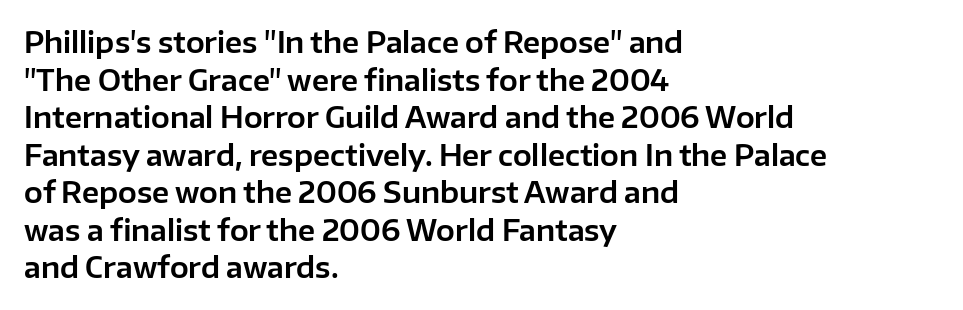
Q: Is the text italic (slanted)? A: No, it is upright.
Q: Is the typeface a serif or a sans-serif typeface? A: Sans-serif.
Q: Is the text underlined? A: No.
Q: How is the paragraph aligned? A: Left-aligned.
Q: Is the spacing between letters normal or unusually wide? A: Normal.
Q: Is the spacing between lines tight, normal or loose? A: Normal.
Q: Width (condensed, normal, or wide)? A: Normal.
Q: Stroke contrast? A: Low.
Q: x-height? A: Medium.
Q: Monospaced? A: No.
